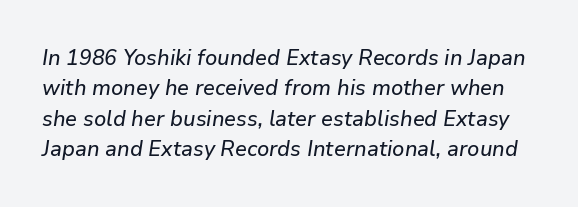
Q: Is the text italic (slanted)? A: Yes, it leans right by about 9 degrees.
Q: Is the text underlined? A: No.
Q: Is the spacing between letters normal or unusually wide? A: Normal.
Q: Is the spacing between lines tight, normal or loose? A: Normal.
